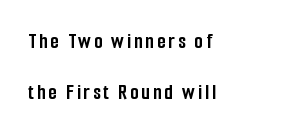
Designer's note — italics off, roman on. The text block is weighted toward the left margin, trailing off unevenly rightward. Leading: increased. Check under the words: just untouched page. This is heavy type, rendered in bold.
